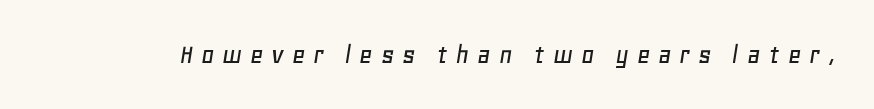
The letters are spread apart with noticeably loose tracking. An italicized treatment has been applied to the whole sample. Clear beneath every line of the passage. Here the designer chose a conventional face with non-uniform glyph widths.
